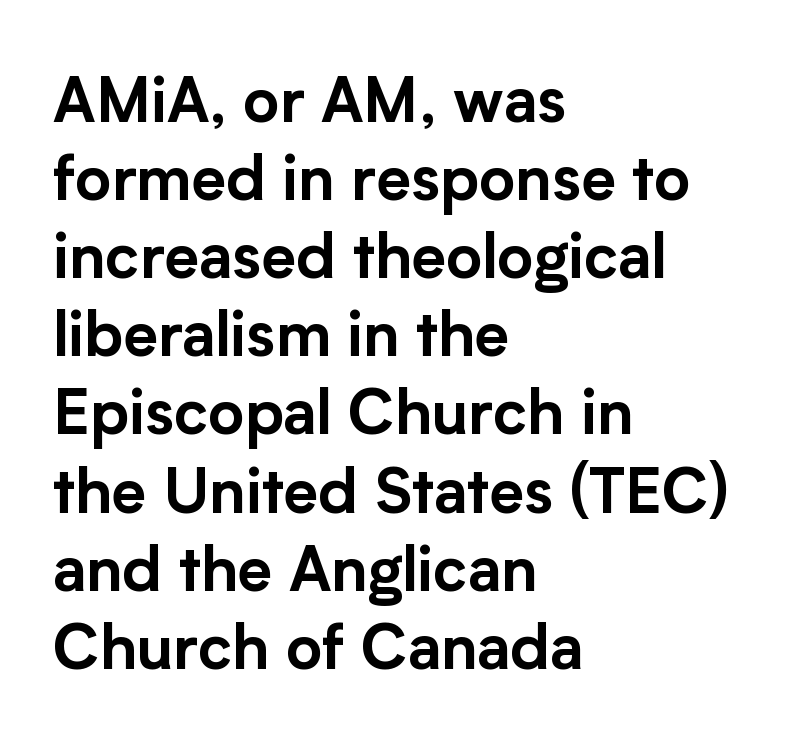
The image shows 62 px sans-serif type, upright; set left-aligned, normal line spacing (1.26x), normal letter spacing, not underlined; low stroke contrast and a medium x-height.
